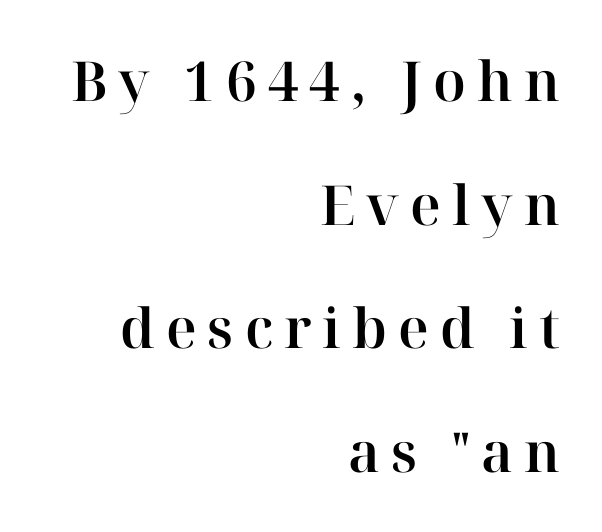
{"serif": "yes", "italic": "no", "width": "normal", "stroke_contrast": "high", "x_height": "medium", "monospaced": "no", "underline": "no", "align": "right", "line_spacing": "loose", "line_spacing_ratio": 2.25, "letter_spacing": "wide", "letter_spacing_em": 0.2, "glyph_px": 55}
